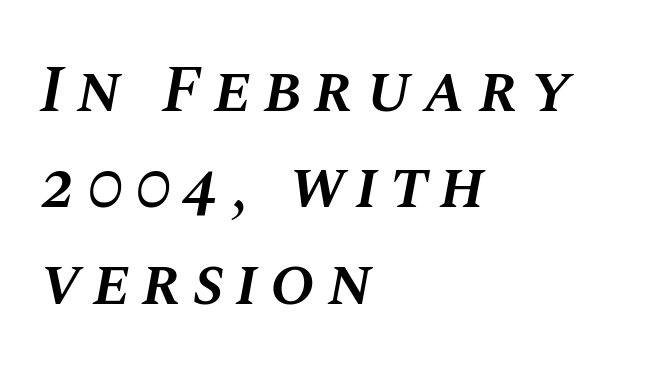
Q: Is the text bold? A: Semi-bold.
Q: Is the text italic (slanted)? A: Yes, it leans right by about 10 degrees.
Q: Is the text underlined? A: No.
Q: How is the paragraph aligned? A: Left-aligned.
Q: Is the spacing between lines tight, normal or loose? A: Normal.
Q: Width (condensed, normal, or wide)? A: Normal.
Q: Stroke contrast? A: Medium.
Q: x-height? A: Large.
Q: Monospaced? A: No.
